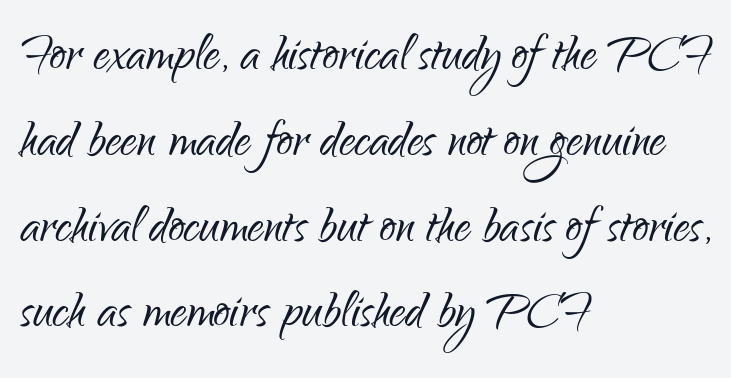
A classic flush-left, rag-right setting is used for this passage. This reads as an unemphasized weight, regular at the heaviest. The rendering uses a moderate line-height, typical for paragraphs. Examine the stroke ends and you'll find no serifs. The horizontal fit of the characters is conventional and even. Each letter keeps its own natural width here, so spacing adapts to shape.
